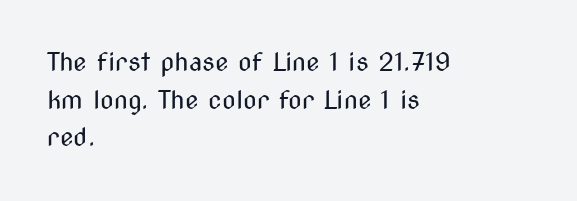
The face used here is rendered with its standard letterfit. Just letters on the line, the space beneath them empty. Caption: face not bold, strokes unweighted. Line spacing here is normal.
